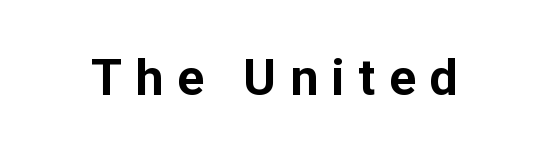
The image shows 50 px bold sans-serif type, upright; set unusually wide letter spacing (+0.27 em), not underlined; low stroke contrast and a medium x-height.
